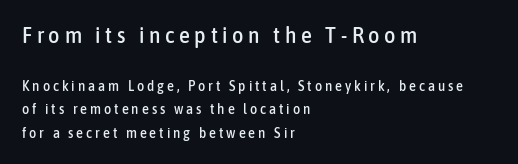
{"italic": "no", "underline": "no", "align": "left", "line_spacing": "normal", "line_spacing_ratio": 1.69, "letter_spacing": "wide", "letter_spacing_em": 0.21, "larger_block": "first", "size_ratio": 1.57, "glyph_px": 22}
